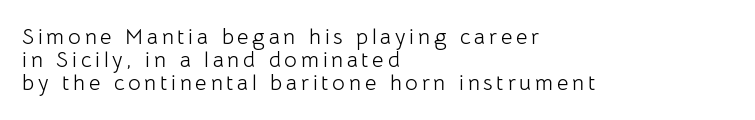
The gap between lines stays unmarked. Every row of glyphs begins at an identical x-position on the left. Counters stay open thanks to moderate or lighter strokes. Is there any slant? The stems are plumb.
